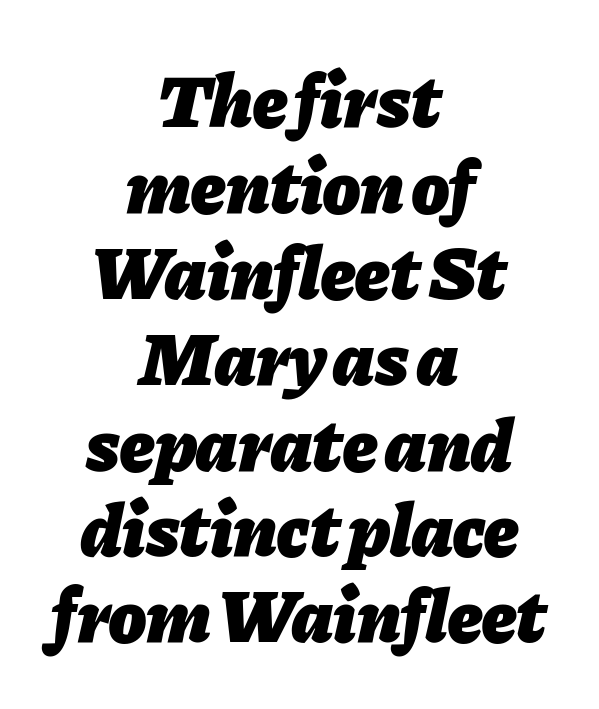
Q: Is the text bold? A: Yes.
Q: Is the text italic (slanted)? A: Yes, it leans right by about 11 degrees.
Q: Is the text underlined? A: No.
Q: How is the paragraph aligned? A: Centered.
Q: Is the spacing between letters normal or unusually wide? A: Normal.
Q: Is the spacing between lines tight, normal or loose? A: Tight.
Q: Width (condensed, normal, or wide)? A: Normal.
Q: Stroke contrast? A: Low.
Q: x-height? A: Medium.
Q: Monospaced? A: No.
